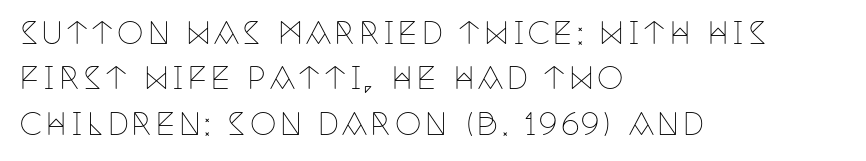
{"serif": "yes", "italic": "no", "bold": "no", "weight": "thin", "width": "condensed", "stroke_contrast": "low", "x_height": "large", "monospaced": "no", "underline": "no", "align": "left", "line_spacing": "normal", "line_spacing_ratio": 1.51, "glyph_px": 30}
